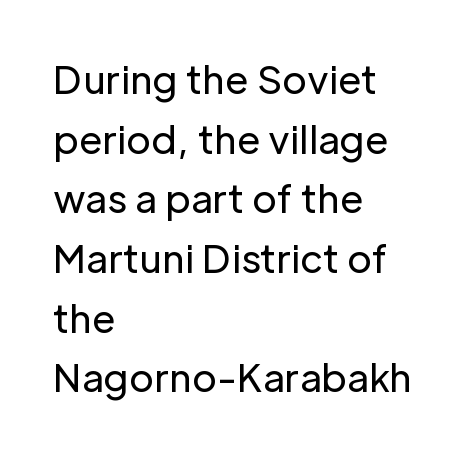
Q: Is the text bold? A: No.
Q: Is the text italic (slanted)? A: No, it is upright.
Q: Is the typeface a serif or a sans-serif typeface? A: Sans-serif.
Q: Is the text underlined? A: No.
Q: How is the paragraph aligned? A: Left-aligned.
Q: Is the spacing between letters normal or unusually wide? A: Normal.
Q: Is the spacing between lines tight, normal or loose? A: Normal.
Q: Width (condensed, normal, or wide)? A: Normal.
Q: Stroke contrast? A: Low.
Q: x-height? A: Medium.
Q: Monospaced? A: No.
